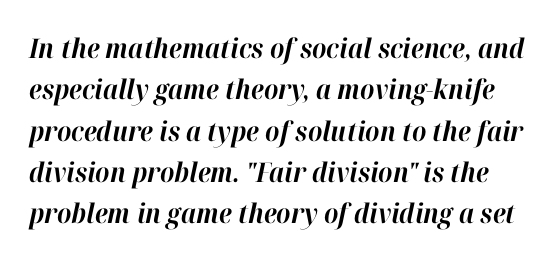
The image shows 27 px bold type, italic (leaning right); set normal line spacing (1.53x), normal letter spacing, not underlined.
